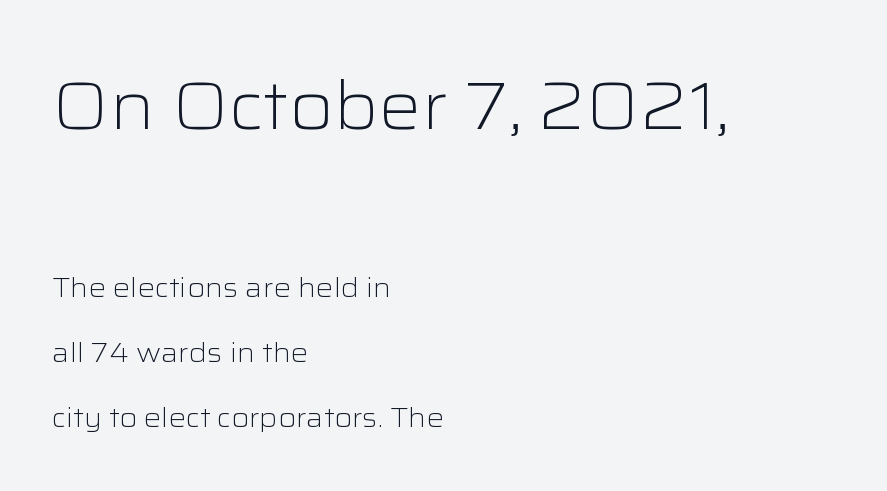
The image shows 67 px light, wide sans-serif type, upright; set left-aligned, loose line spacing (2.4x), normal letter spacing, not underlined; the first (top) block is 2.48x larger; low stroke contrast and a medium x-height.
